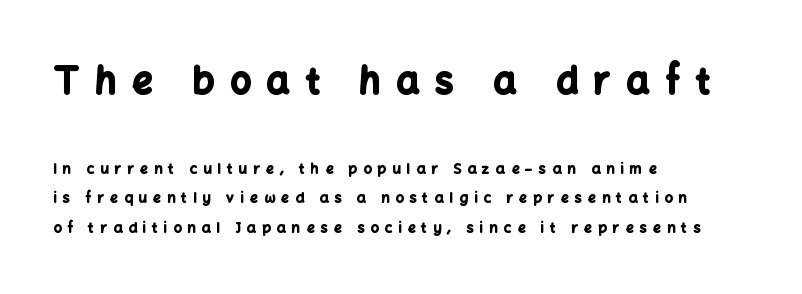
{"serif": "no", "italic": "no", "bold": "yes", "weight": "bold", "width": "normal", "stroke_contrast": "low", "x_height": "medium", "monospaced": "no", "underline": "no", "align": "left", "line_spacing": "loose", "line_spacing_ratio": 2.09, "letter_spacing": "wide", "letter_spacing_em": 0.44, "larger_block": "first", "size_ratio": 2.57, "glyph_px": 36}
